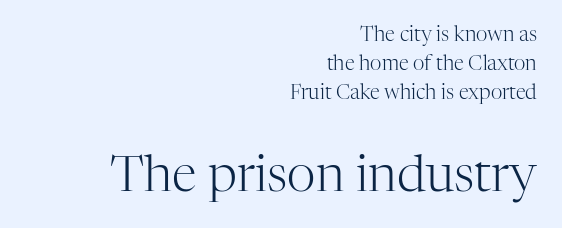
The composition opens small and finishes big. The gap between lines stays unmarked. Stems here are at most as thick as an everyday book face. Unlike italic type, these characters show no tilt at all. To sum up the face: it has serifs. The passage shown stacks its lines at a standard gap.
